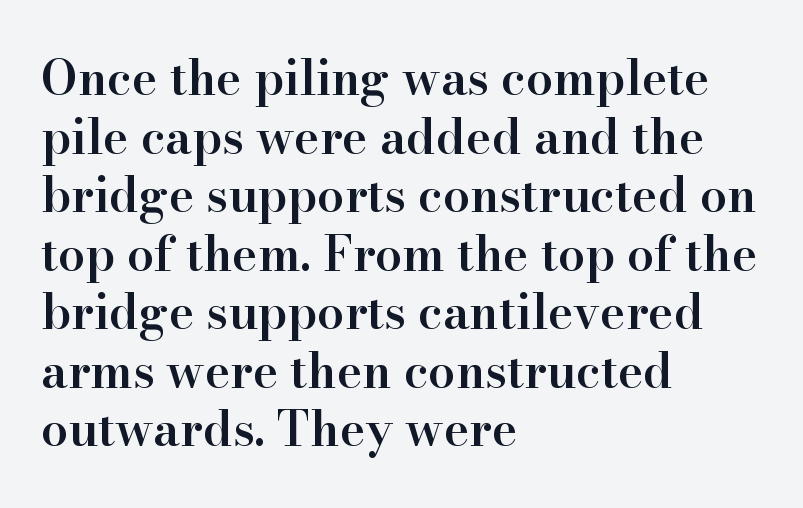
Q: Is the text bold? A: Semi-bold.
Q: Is the text italic (slanted)? A: No, it is upright.
Q: Is the typeface a serif or a sans-serif typeface? A: Serif.
Q: Is the text underlined? A: No.
Q: How is the paragraph aligned? A: Left-aligned.
Q: Is the spacing between letters normal or unusually wide? A: Normal.
Q: Width (condensed, normal, or wide)? A: Normal.
Q: Stroke contrast? A: High.
Q: x-height? A: Small.
Q: Monospaced? A: No.
